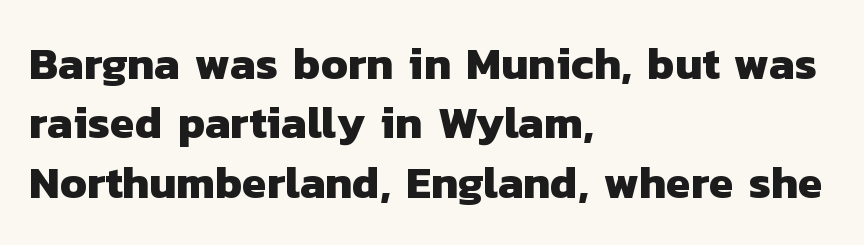
A classic flush-left, rag-right setting is used for this passage. Do the characters align in a grid? No, the font is proportional. Glyph-to-glyph distance matches everyday printed text. Are there feet on the stems? There aren't — it's a sans. I'd describe the lettering as bold — thick and assertive. The space between consecutive lines is moderate.
